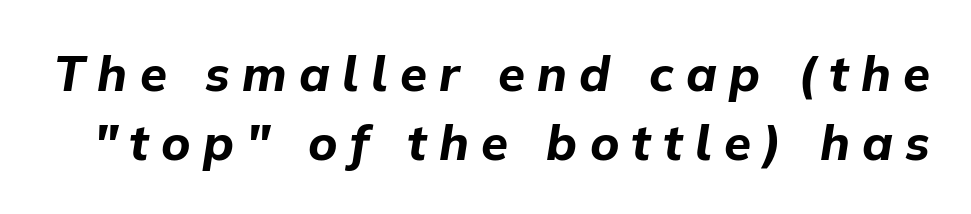
The image shows 49 px bold type, italic (leaning right); set normal line spacing (1.4x), unusually wide letter spacing (+0.25 em), not underlined; low stroke contrast and a medium x-height.
